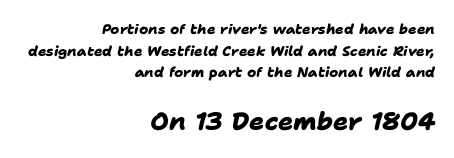
The lines in this sample share a right terminus and differ only in where they begin. Bigger letters appear in the bottom chunk; the top chunk is reduced. The area under the type is left untouched. The letters sit at their default tracking, neither squeezed nor spread.
